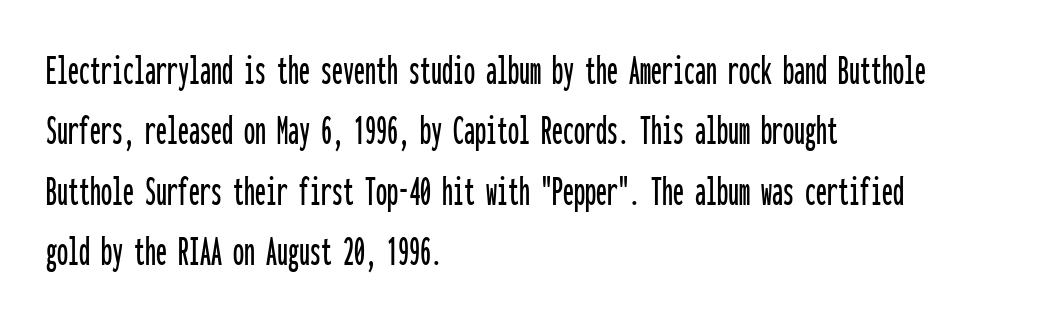
{"serif": "no", "italic": "no", "width": "condensed", "stroke_contrast": "low", "x_height": "medium", "monospaced": "yes", "underline": "no", "align": "left", "line_spacing": "normal", "line_spacing_ratio": 1.37, "letter_spacing": "normal", "letter_spacing_em": 0.0, "glyph_px": 44}
